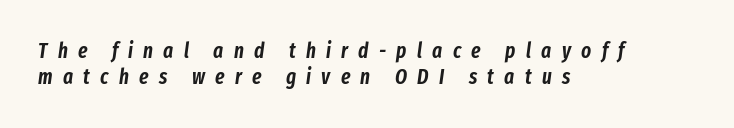
Q: Is the text italic (slanted)? A: Yes, it leans right by about 8 degrees.
Q: Is the text underlined? A: No.
Q: How is the paragraph aligned? A: Left-aligned.
Q: Is the spacing between letters normal or unusually wide? A: Unusually wide.
